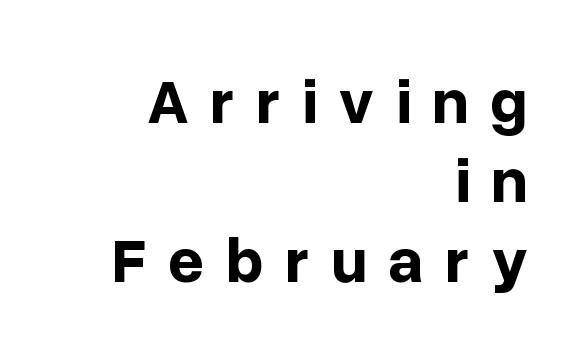
Q: Is the text bold? A: Yes.
Q: Is the text italic (slanted)? A: No, it is upright.
Q: Is the typeface a serif or a sans-serif typeface? A: Sans-serif.
Q: Is the text underlined? A: No.
Q: How is the paragraph aligned? A: Right-aligned.
Q: Is the spacing between letters normal or unusually wide? A: Unusually wide.
Q: Width (condensed, normal, or wide)? A: Normal.
Q: Stroke contrast? A: Low.
Q: x-height? A: Medium.
Q: Monospaced? A: No.
